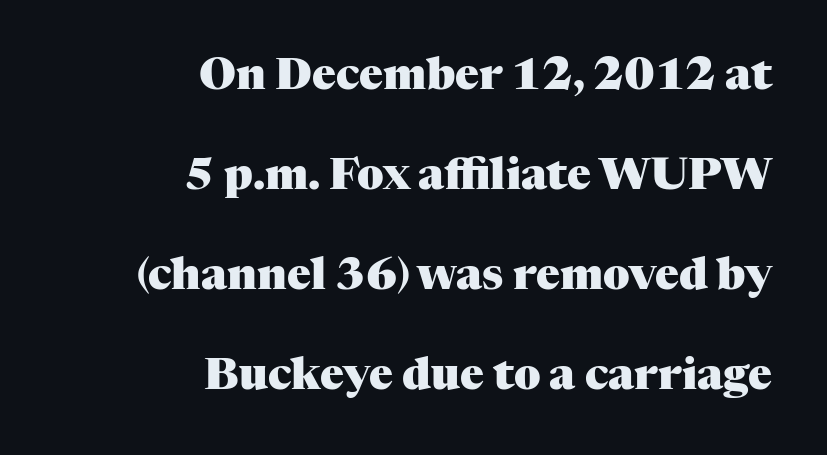
Q: Is the text bold? A: Yes.
Q: Is the text italic (slanted)? A: No, it is upright.
Q: Is the typeface a serif or a sans-serif typeface? A: Serif.
Q: Is the text underlined? A: No.
Q: How is the paragraph aligned? A: Right-aligned.
Q: Is the spacing between letters normal or unusually wide? A: Normal.
Q: Is the spacing between lines tight, normal or loose? A: Loose.
Q: Width (condensed, normal, or wide)? A: Normal.
Q: Stroke contrast? A: Medium.
Q: x-height? A: Medium.
Q: Monospaced? A: No.
